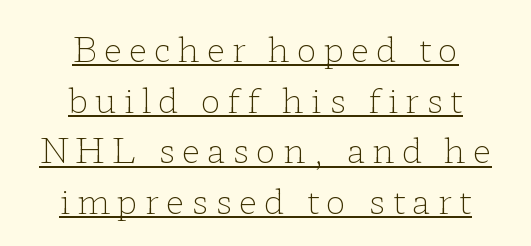
Q: Is the text bold? A: No.
Q: Is the text italic (slanted)? A: No, it is upright.
Q: Is the typeface a serif or a sans-serif typeface? A: Serif.
Q: Is the text underlined? A: Yes.
Q: How is the paragraph aligned? A: Centered.
Q: Is the spacing between letters normal or unusually wide? A: Unusually wide.
Q: Is the spacing between lines tight, normal or loose? A: Normal.
Q: Width (condensed, normal, or wide)? A: Wide.
Q: Stroke contrast? A: Low.
Q: x-height? A: Medium.
Q: Monospaced? A: No.
